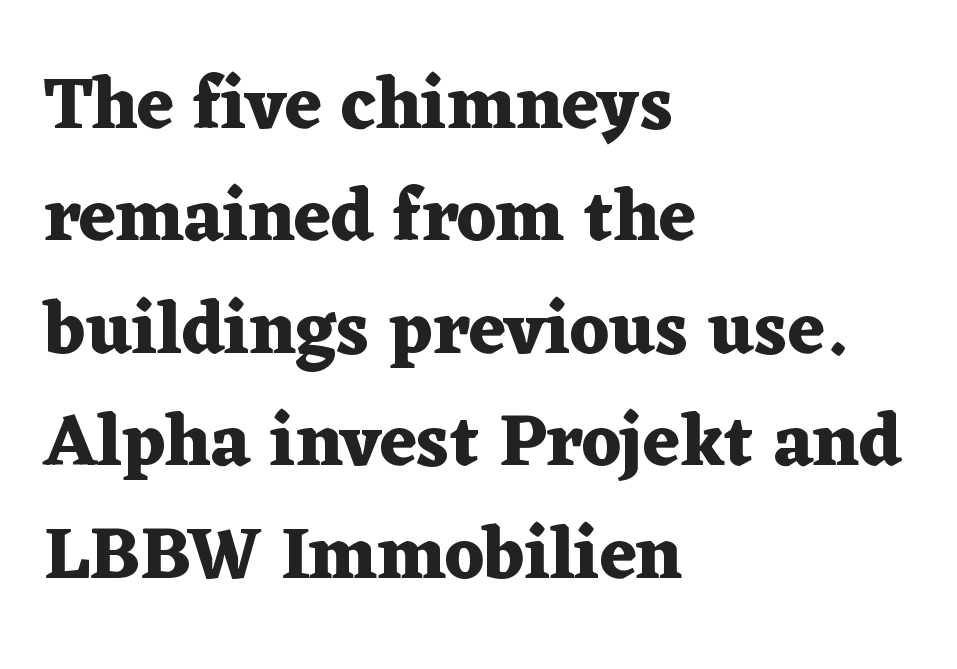
{"serif": "yes", "italic": "no", "bold": "yes", "weight": "heavy", "width": "wide", "stroke_contrast": "medium", "x_height": "medium", "monospaced": "no", "underline": "no", "align": "left", "line_spacing": "normal", "line_spacing_ratio": 1.54, "letter_spacing": "normal", "letter_spacing_em": 0.0, "glyph_px": 73}
